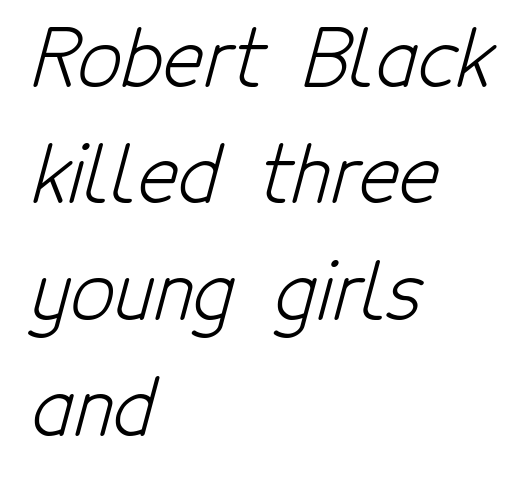
The image shows 77 px light, condensed sans-serif type; set left-aligned, normal line spacing (1.51x), normal letter spacing, not underlined; low stroke contrast and a medium x-height.
